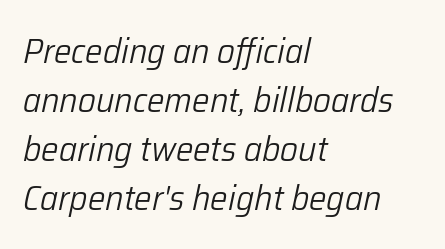
The image shows 35 px light type, italic (leaning right); set left-aligned, normal line spacing (1.4x), normal letter spacing, not underlined; low stroke contrast and a medium x-height.
